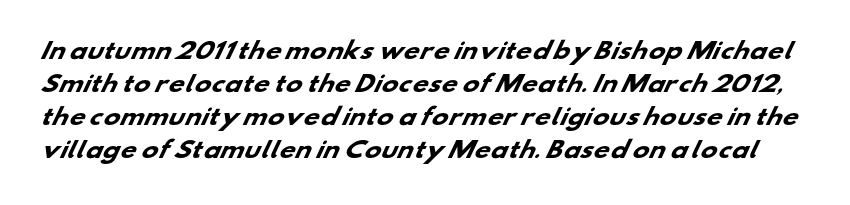
{"bold": "yes", "underline": "no", "line_spacing": "normal", "line_spacing_ratio": 1.5, "letter_spacing": "normal", "letter_spacing_em": 0.0, "glyph_px": 22}
